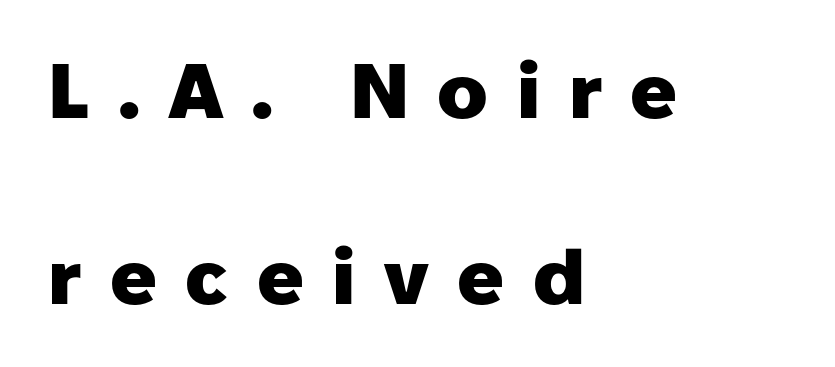
{"serif": "no", "italic": "no", "bold": "yes", "weight": "heavy", "width": "normal", "stroke_contrast": "low", "x_height": "medium", "monospaced": "no", "underline": "no", "align": "left", "line_spacing": "loose", "line_spacing_ratio": 2.41, "letter_spacing": "wide", "letter_spacing_em": 0.37, "glyph_px": 77}
